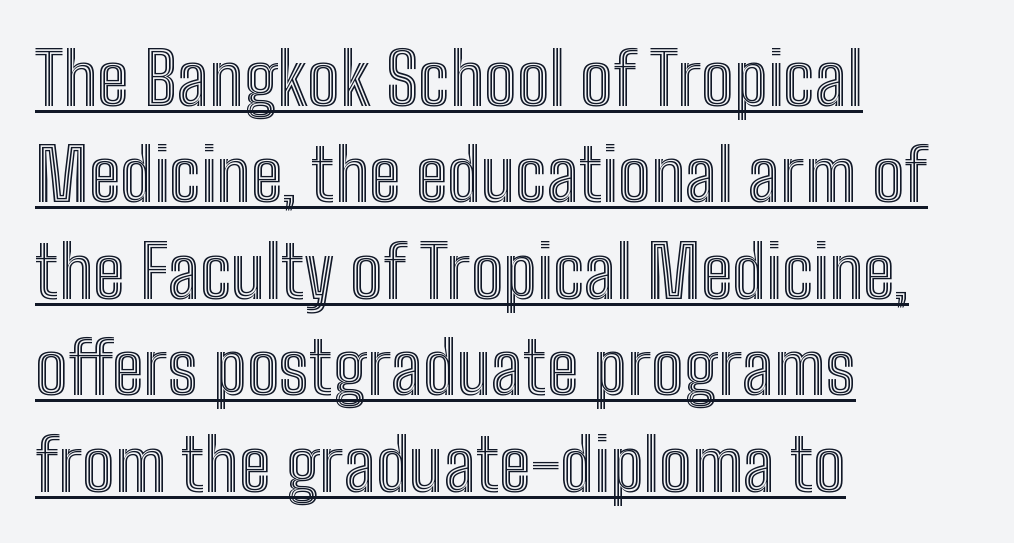
Q: Is the text italic (slanted)? A: No, it is upright.
Q: Is the text underlined? A: Yes.
Q: How is the paragraph aligned? A: Left-aligned.
Q: Is the spacing between letters normal or unusually wide? A: Normal.
Q: Is the spacing between lines tight, normal or loose? A: Normal.
Q: Width (condensed, normal, or wide)? A: Condensed.
Q: x-height? A: Medium.
Q: Monospaced? A: No.
